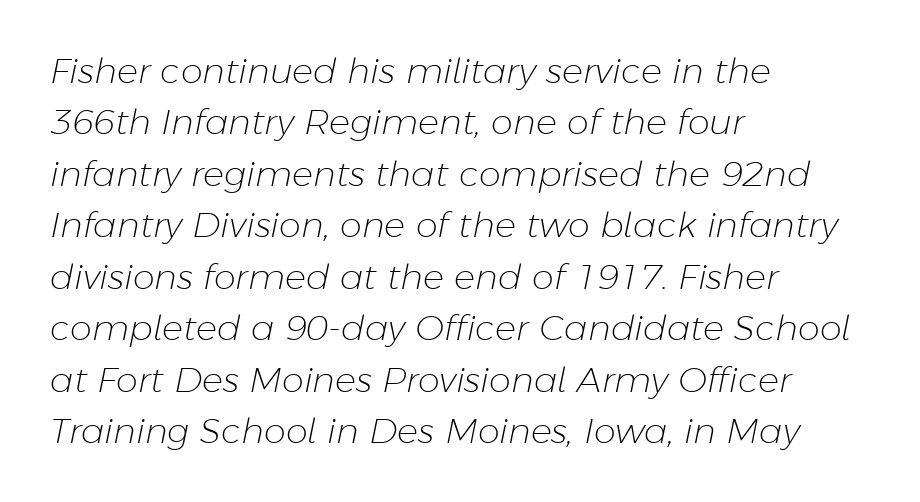
Q: Is the text bold? A: No.
Q: Is the text italic (slanted)? A: Yes, it leans right by about 11 degrees.
Q: Is the text underlined? A: No.
Q: How is the paragraph aligned? A: Left-aligned.
Q: Is the spacing between letters normal or unusually wide? A: Normal.
Q: Is the spacing between lines tight, normal or loose? A: Normal.
Q: Width (condensed, normal, or wide)? A: Normal.
Q: Stroke contrast? A: Low.
Q: x-height? A: Medium.
Q: Monospaced? A: No.
